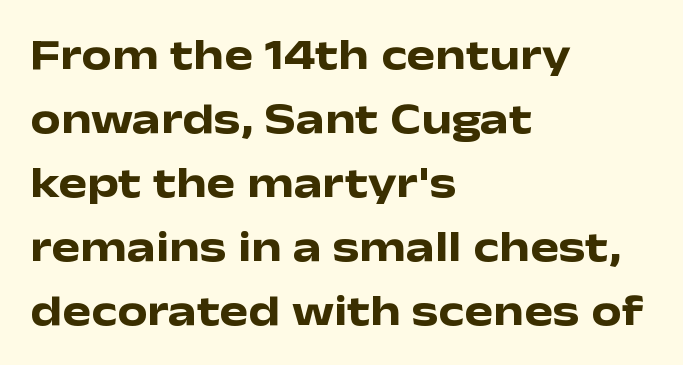
The characters display no serif detailing; their extremities are plain. The zone under the glyphs is completely vacant. Posture: vertical. Which margin do the lines hug? The left one — the right edge is uneven. Proportional: the letters do not fall into vertical columns. The space between consecutive lines is moderate.
